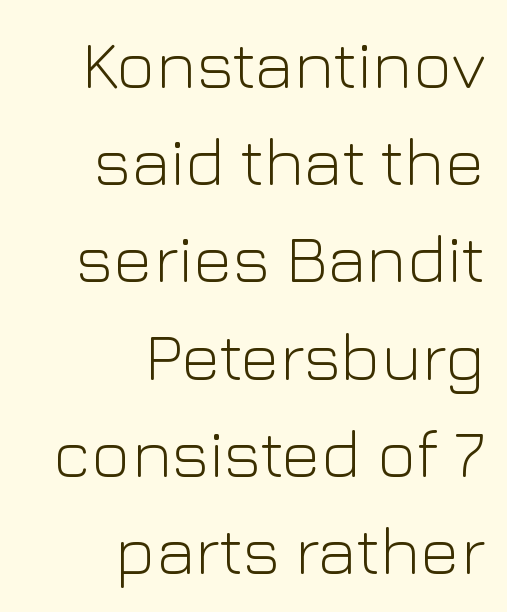
You could call the tracking neutral — neither tight nor loose. Underline: absent. Evenly set lines give the paragraph a standard silhouette. The passage shown is not bold in any degree. You can tell it's not italic because the verticals are truly vertical.
